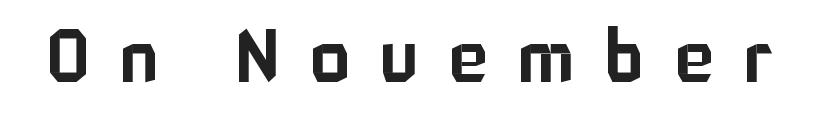
The image shows 73 px sans-serif type, upright; set unusually wide letter spacing (+0.42 em), not underlined; low stroke contrast and a medium x-height.
